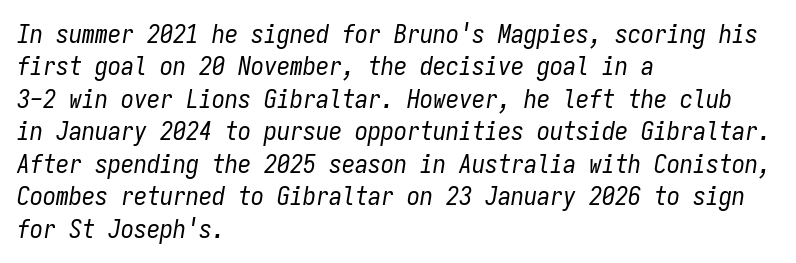
The image shows 26 px text type, italic (leaning right); set left-aligned, normal line spacing (1.25x), normal letter spacing, not underlined.
